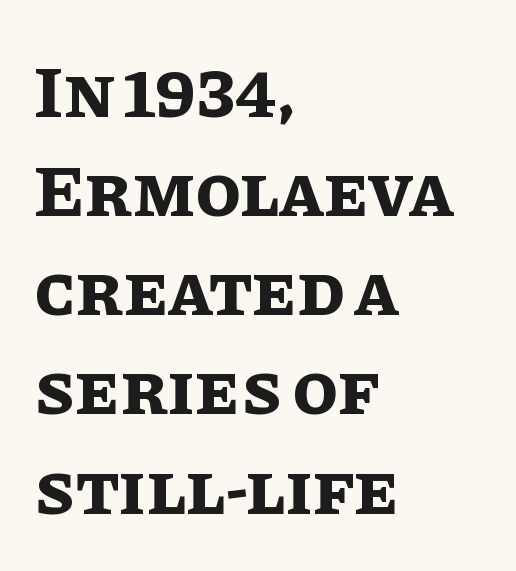
The image shows 74 px bold type, upright; set left-aligned, normal line spacing (1.34x), normal letter spacing, not underlined; low stroke contrast and a large x-height.
